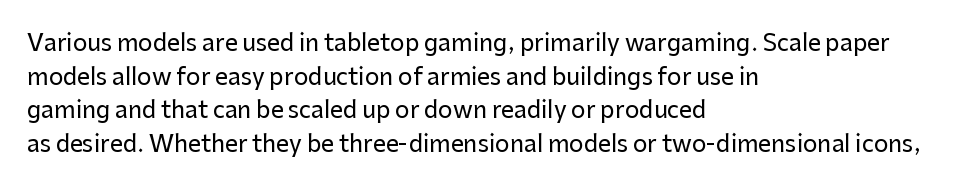
Q: Is the text italic (slanted)? A: No, it is upright.
Q: Is the text underlined? A: No.
Q: How is the paragraph aligned? A: Left-aligned.
Q: Is the spacing between letters normal or unusually wide? A: Normal.
Q: Is the spacing between lines tight, normal or loose? A: Normal.
